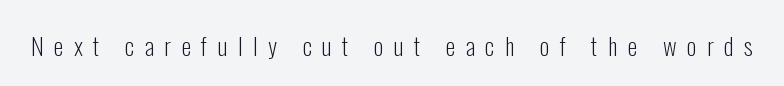
The image shows 24 px text type, upright; set unusually wide letter spacing (+0.44 em), not underlined.
